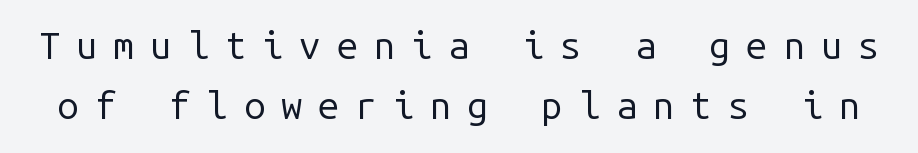
The face used here is monospaced, like something from a code editor. The typography opts for an upright posture over an oblique one. This rendering employs a face without finishing strokes, i.e., a sans-serif. No letter is thick-stroked: the sample isn't bold. A bare baseline throughout the passage.
